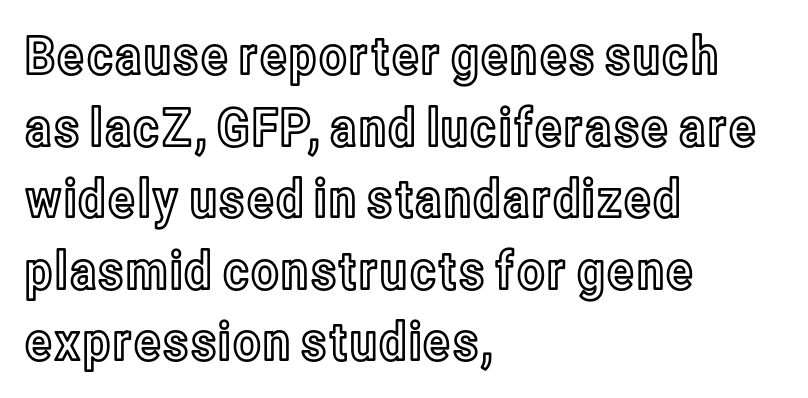
Q: Is the text italic (slanted)? A: No, it is upright.
Q: Is the text underlined? A: No.
Q: How is the paragraph aligned? A: Left-aligned.
Q: Is the spacing between letters normal or unusually wide? A: Normal.
Q: Is the spacing between lines tight, normal or loose? A: Normal.
Q: Width (condensed, normal, or wide)? A: Condensed.
Q: x-height? A: Medium.
Q: Monospaced? A: No.
